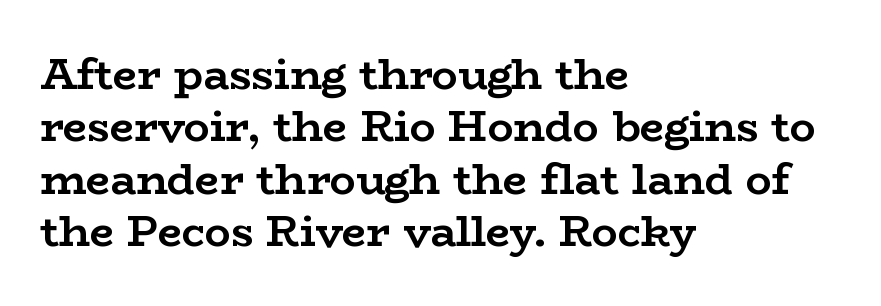
The image shows 43 px semibold, wide serif type, upright; set left-aligned, line spacing 1.22x, normal letter spacing, not underlined; low stroke contrast and a medium x-height.
